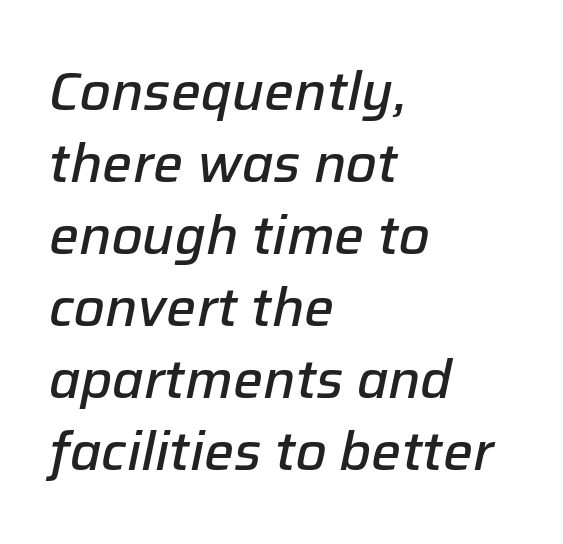
{"italic": "yes", "lean": "right", "slant_degrees": 12, "bold": "semi", "weight": "semibold", "width": "normal", "stroke_contrast": "low", "x_height": "medium", "monospaced": "no", "underline": "no", "align": "left", "line_spacing": "normal", "line_spacing_ratio": 1.36, "letter_spacing": "normal", "letter_spacing_em": 0.0, "glyph_px": 53}
